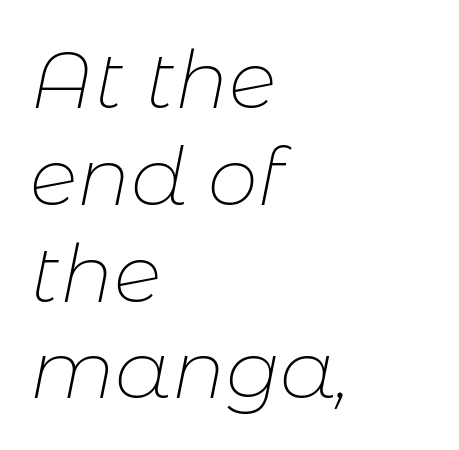
Vertical stems look standard width or narrower in stroke. Here the designer chose a conventional face with non-uniform glyph widths. Italic: yes, the glyphs are oblique. Compared with typical body copy, the letter spacing here is the same.
